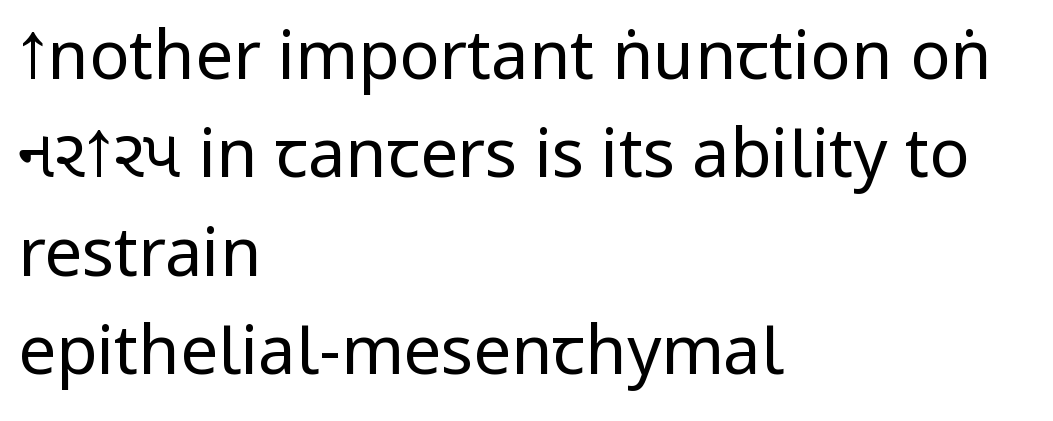
Q: Is the text bold? A: No.
Q: Is the text italic (slanted)? A: No, it is upright.
Q: Is the typeface a serif or a sans-serif typeface? A: Sans-serif.
Q: Is the text underlined? A: No.
Q: How is the paragraph aligned? A: Left-aligned.
Q: Is the spacing between letters normal or unusually wide? A: Normal.
Q: Is the spacing between lines tight, normal or loose? A: Normal.
Q: Width (condensed, normal, or wide)? A: Condensed.
Q: Stroke contrast? A: Low.
